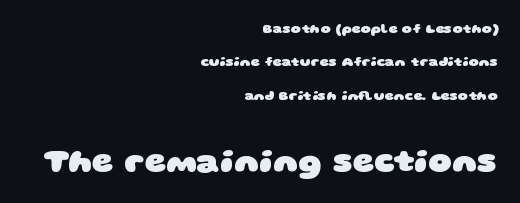
{"serif": "no", "bold": "yes", "weight": "heavy", "width": "wide", "stroke_contrast": "low", "x_height": "large", "monospaced": "no", "underline": "no", "align": "right", "line_spacing": "loose", "line_spacing_ratio": 2.38, "letter_spacing": "normal", "letter_spacing_em": 0.0, "larger_block": "second", "size_ratio": 2.36, "glyph_px": 33}
